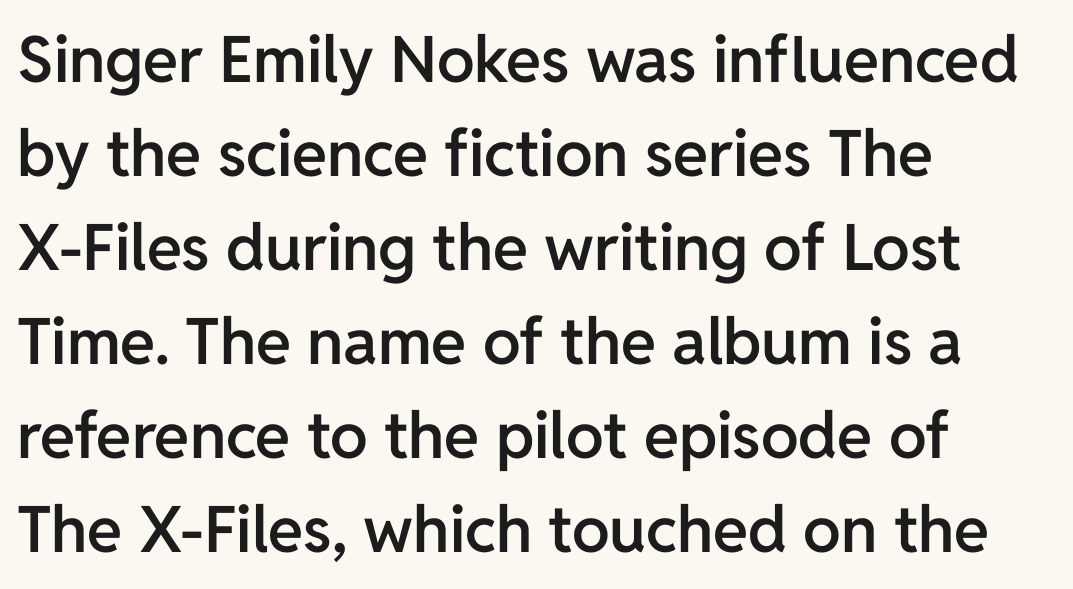
{"serif": "no", "italic": "no", "bold": "semi", "weight": "semibold", "width": "normal", "stroke_contrast": "low", "x_height": "medium", "monospaced": "no", "underline": "no", "align": "left", "line_spacing": "normal", "line_spacing_ratio": 1.47, "letter_spacing": "normal", "letter_spacing_em": 0.0, "glyph_px": 64}
